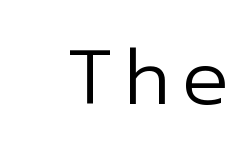
{"serif": "no", "italic": "no", "bold": "no", "weight": "regular", "width": "normal", "stroke_contrast": "low", "x_height": "medium", "monospaced": "no", "underline": "no", "glyph_px": 76}
